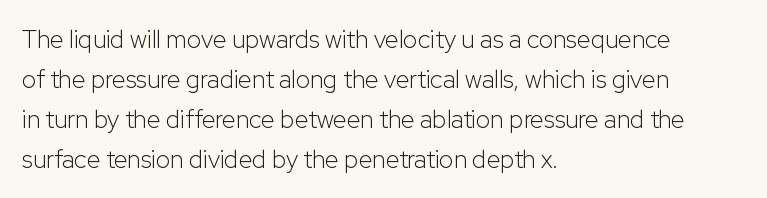
{"italic": "no", "bold": "no", "underline": "no", "align": "left", "line_spacing": "normal", "line_spacing_ratio": 1.6, "letter_spacing": "normal", "letter_spacing_em": 0.0, "glyph_px": 25}
